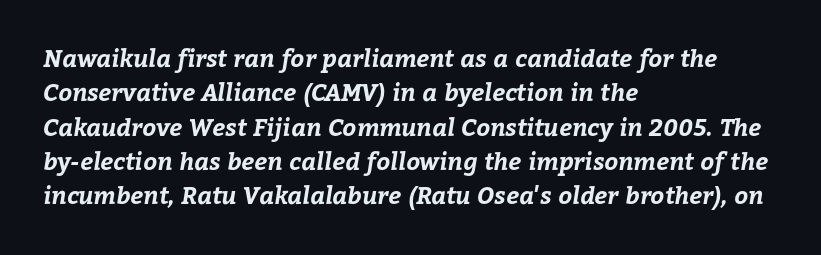
Q: Is the text bold? A: Yes.
Q: Is the text underlined? A: No.
Q: How is the paragraph aligned? A: Left-aligned.
Q: Is the spacing between letters normal or unusually wide? A: Normal.
Q: Is the spacing between lines tight, normal or loose? A: Normal.
